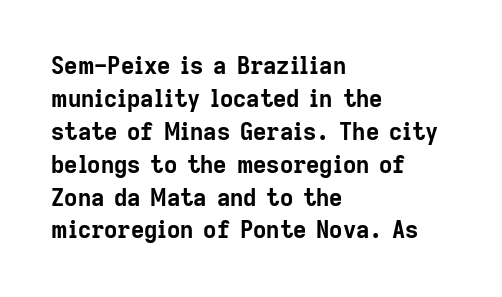
Q: Is the text bold? A: Yes.
Q: Is the text italic (slanted)? A: No, it is upright.
Q: Is the text underlined? A: No.
Q: How is the paragraph aligned? A: Left-aligned.
Q: Is the spacing between letters normal or unusually wide? A: Normal.
Q: Is the spacing between lines tight, normal or loose? A: Normal.
